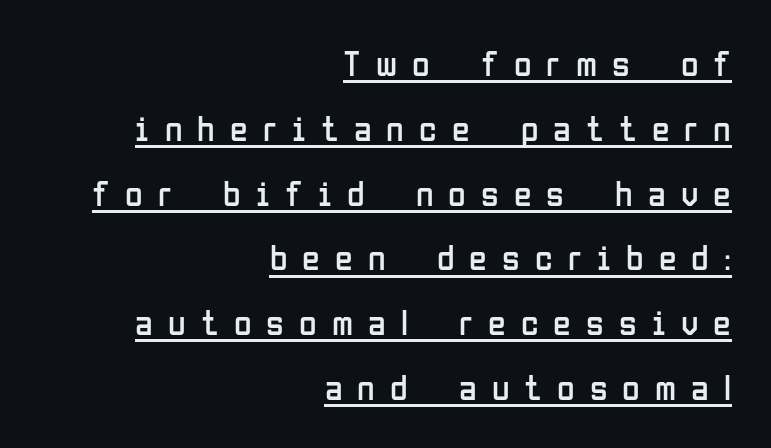
The image shows 36 px regular-weight, condensed sans-serif type, upright; set right-aligned, line spacing 1.8x, unusually wide letter spacing (+0.42 em), underlined; low stroke contrast and a medium x-height.
